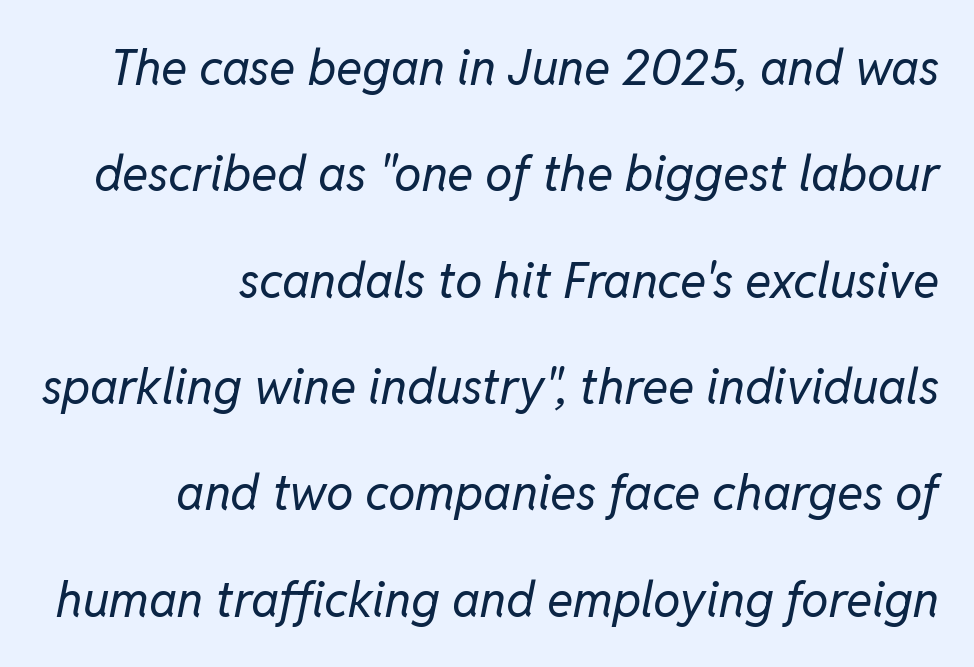
{"italic": "yes", "lean": "right", "slant_degrees": 11, "bold": "no", "weight": "regular", "width": "normal", "stroke_contrast": "low", "x_height": "medium", "monospaced": "no", "underline": "no", "align": "right", "line_spacing": "loose", "line_spacing_ratio": 2.17, "letter_spacing": "normal", "letter_spacing_em": 0.0, "glyph_px": 49}
